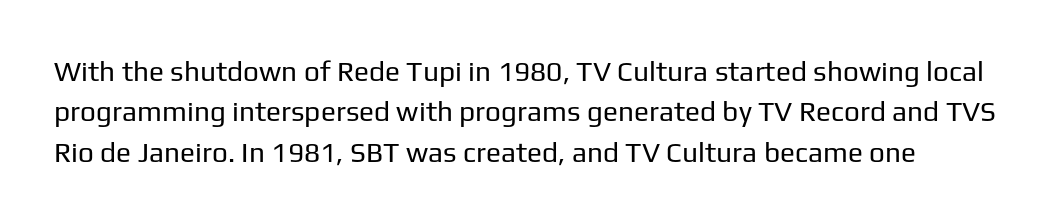
Q: Is the text bold? A: No.
Q: Is the text italic (slanted)? A: No, it is upright.
Q: Is the typeface a serif or a sans-serif typeface? A: Sans-serif.
Q: Is the text underlined? A: No.
Q: Is the spacing between letters normal or unusually wide? A: Normal.
Q: Is the spacing between lines tight, normal or loose? A: Normal.
Q: Width (condensed, normal, or wide)? A: Normal.
Q: Stroke contrast? A: Low.
Q: x-height? A: Medium.
Q: Monospaced? A: No.
